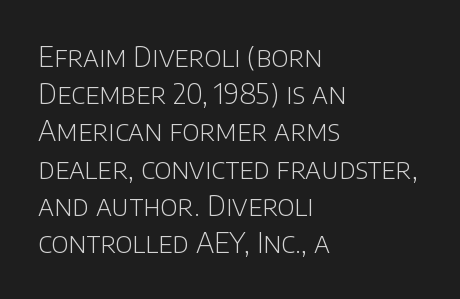
Q: Is the text bold? A: No.
Q: Is the text italic (slanted)? A: No, it is upright.
Q: Is the typeface a serif or a sans-serif typeface? A: Sans-serif.
Q: Is the text underlined? A: No.
Q: How is the paragraph aligned? A: Left-aligned.
Q: Is the spacing between letters normal or unusually wide? A: Normal.
Q: Is the spacing between lines tight, normal or loose? A: Normal.
Q: Width (condensed, normal, or wide)? A: Normal.
Q: Stroke contrast? A: Low.
Q: x-height? A: Large.
Q: Monospaced? A: No.
